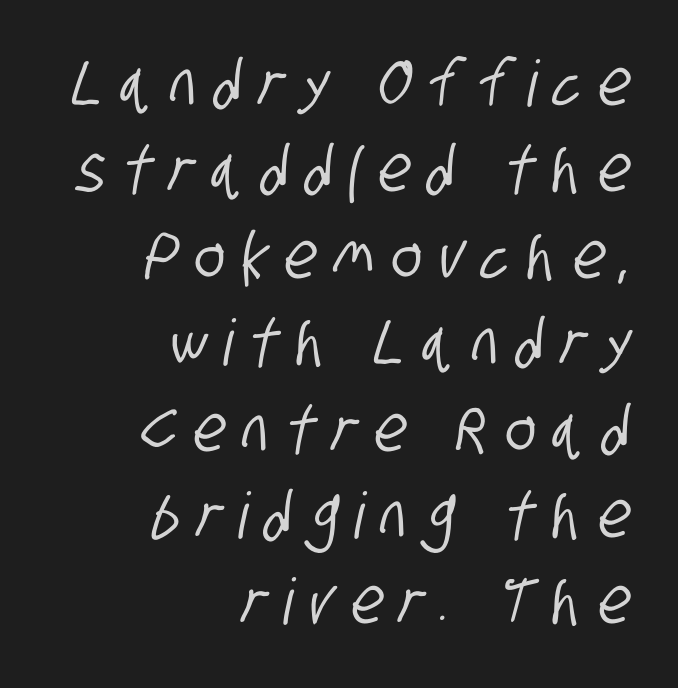
Q: Is the typeface a serif or a sans-serif typeface? A: Sans-serif.
Q: Is the text underlined? A: No.
Q: How is the paragraph aligned? A: Right-aligned.
Q: Is the spacing between letters normal or unusually wide? A: Unusually wide.
Q: Is the spacing between lines tight, normal or loose? A: Normal.
Q: Width (condensed, normal, or wide)? A: Condensed.
Q: Stroke contrast? A: Low.
Q: x-height? A: Large.
Q: Monospaced? A: No.
